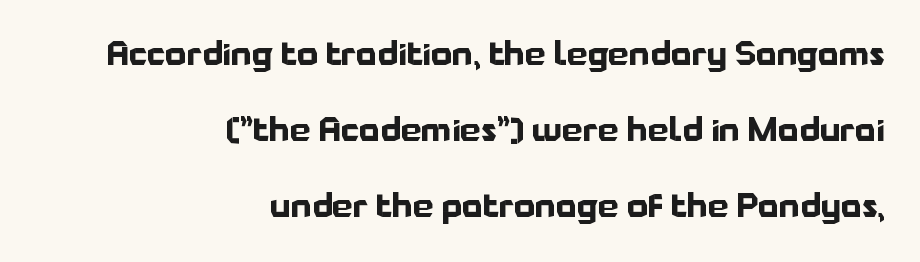
Q: Is the text bold? A: Yes.
Q: Is the text italic (slanted)? A: No, it is upright.
Q: Is the typeface a serif or a sans-serif typeface? A: Sans-serif.
Q: Is the text underlined? A: No.
Q: How is the paragraph aligned? A: Right-aligned.
Q: Is the spacing between letters normal or unusually wide? A: Normal.
Q: Is the spacing between lines tight, normal or loose? A: Loose.
Q: Width (condensed, normal, or wide)? A: Normal.
Q: Stroke contrast? A: Low.
Q: x-height? A: Medium.
Q: Monospaced? A: No.
